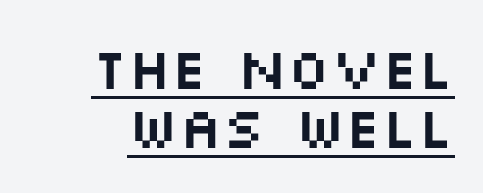
Q: Is the text italic (slanted)? A: No, it is upright.
Q: Is the typeface a serif or a sans-serif typeface? A: Sans-serif.
Q: Is the text underlined? A: Yes.
Q: Is the spacing between letters normal or unusually wide? A: Normal.
Q: Is the spacing between lines tight, normal or loose? A: Tight.
Q: Width (condensed, normal, or wide)? A: Wide.
Q: Stroke contrast? A: Medium.
Q: x-height? A: Large.
Q: Monospaced? A: No.
